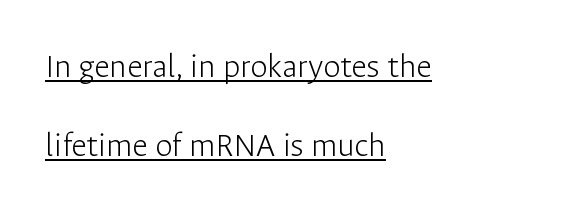
{"serif": "no", "italic": "no", "bold": "no", "weight": "light", "width": "normal", "stroke_contrast": "low", "x_height": "medium", "monospaced": "no", "underline": "yes", "align": "left", "line_spacing": "loose", "line_spacing_ratio": 2.26, "letter_spacing": "normal", "letter_spacing_em": 0.0, "glyph_px": 35}
